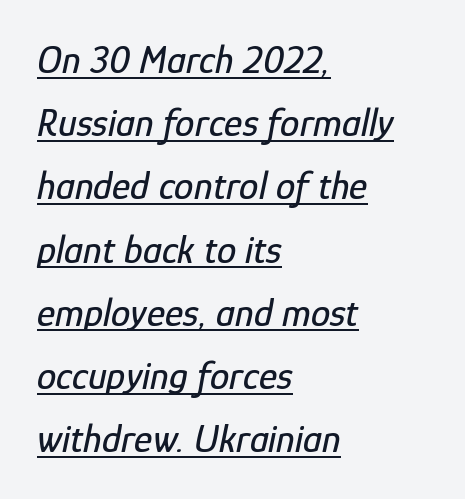
Each word holds together tightly as a unit, with standard inter-letter gaps. The rendering uses natural spacing where letterforms have individual widths. An italicized treatment has been applied to the whole sample. How would I describe the line gaps? Plain and ordinary. Does a line run under the words? Yes, clearly. The compositor pushed each line to the left boundary.
